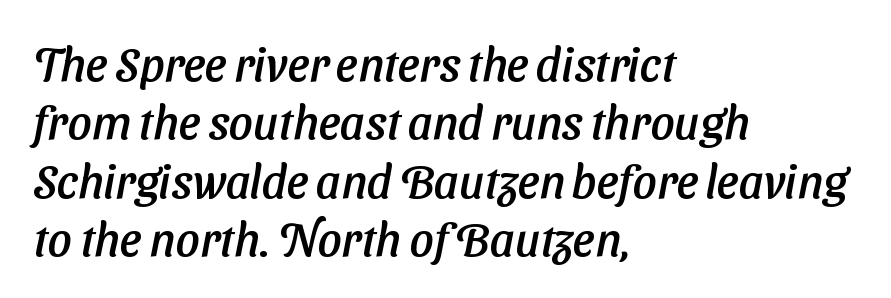
The image shows 47 px sans-serif type; set left-aligned, line spacing 1.24x, normal letter spacing, not underlined; low stroke contrast and a medium x-height.
